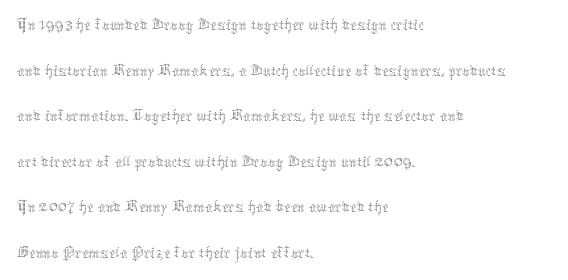
Q: Is the text bold? A: No.
Q: Is the text italic (slanted)? A: No, it is upright.
Q: Is the text underlined? A: No.
Q: How is the paragraph aligned? A: Left-aligned.
Q: Is the spacing between letters normal or unusually wide? A: Normal.
Q: Width (condensed, normal, or wide)? A: Normal.
Q: Stroke contrast? A: Medium.
Q: x-height? A: Medium.
Q: Monospaced? A: No.
